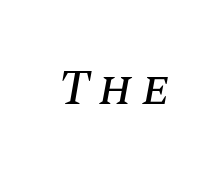
The image shows 49 px text type, italic (leaning right); set not underlined; medium stroke contrast and a large x-height.
